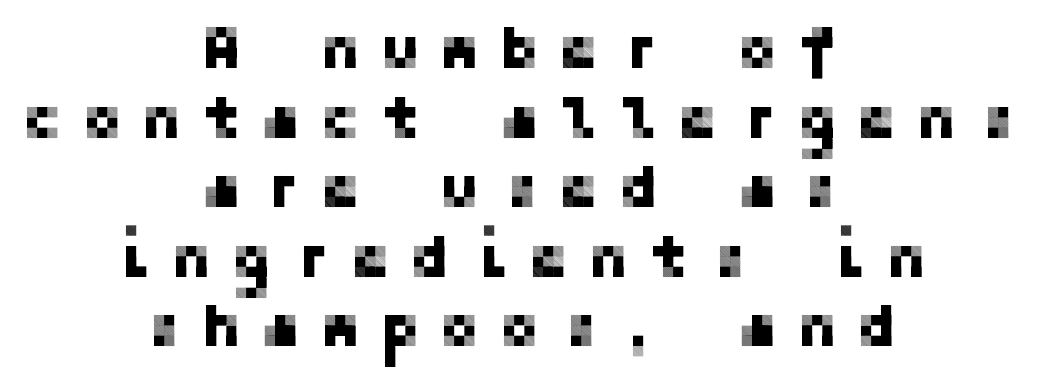
Q: Is the text italic (slanted)? A: No, it is upright.
Q: Is the typeface a serif or a sans-serif typeface? A: Sans-serif.
Q: Is the text underlined? A: No.
Q: How is the paragraph aligned? A: Centered.
Q: Is the spacing between letters normal or unusually wide? A: Unusually wide.
Q: Is the spacing between lines tight, normal or loose? A: Tight.
Q: Width (condensed, normal, or wide)? A: Normal.
Q: Stroke contrast? A: Low.
Q: x-height? A: Medium.
